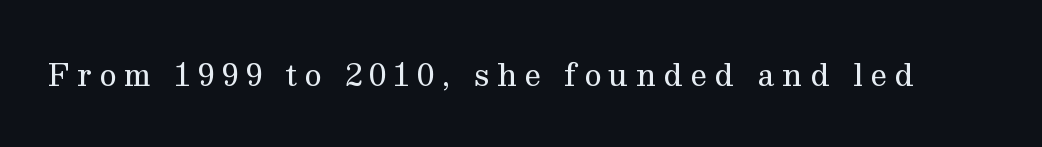
{"serif": "yes", "italic": "no", "bold": "no", "weight": "regular", "width": "normal", "stroke_contrast": "medium", "x_height": "medium", "monospaced": "no", "underline": "no", "letter_spacing": "wide", "letter_spacing_em": 0.24, "glyph_px": 30}
